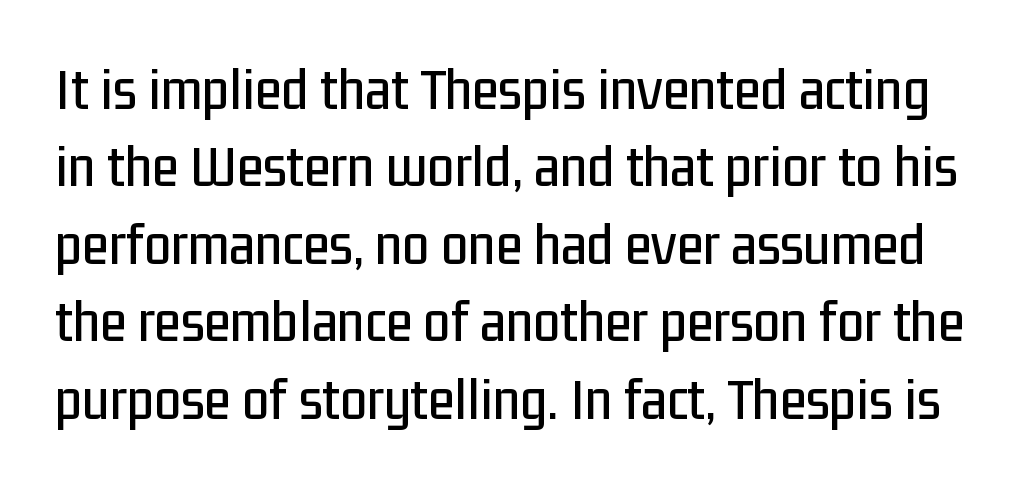
The image shows 61 px condensed sans-serif type, upright; set normal line spacing (1.27x), normal letter spacing, not underlined; low stroke contrast and a medium x-height.
